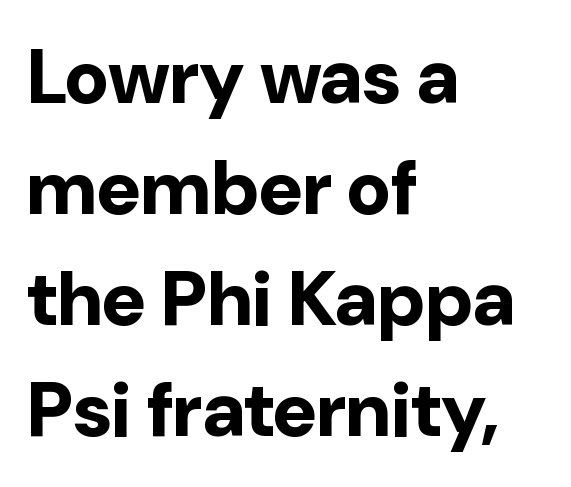
{"serif": "no", "italic": "no", "bold": "yes", "weight": "bold", "width": "normal", "stroke_contrast": "low", "x_height": "medium", "monospaced": "no", "underline": "no", "align": "left", "line_spacing": "normal", "line_spacing_ratio": 1.46, "letter_spacing": "normal", "letter_spacing_em": 0.0, "glyph_px": 76}
